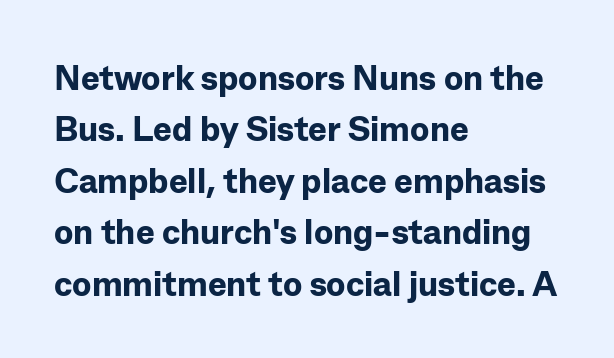
The line texture is even and compact thanks to regular tracking. A typesetter would mark this as roman, not italic. Looks like regular typesetting: each glyph gets only the width it needs. The designer left line spacing at the default. Set as a true bold cut, around the 700 mark. Plain, unruled lines of type.
